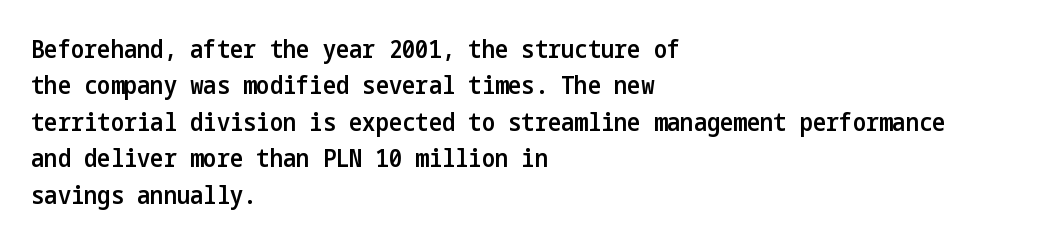
Q: Is the text bold? A: Semi-bold.
Q: Is the text italic (slanted)? A: No, it is upright.
Q: Is the text underlined? A: No.
Q: How is the paragraph aligned? A: Left-aligned.
Q: Is the spacing between letters normal or unusually wide? A: Normal.
Q: Is the spacing between lines tight, normal or loose? A: Normal.
